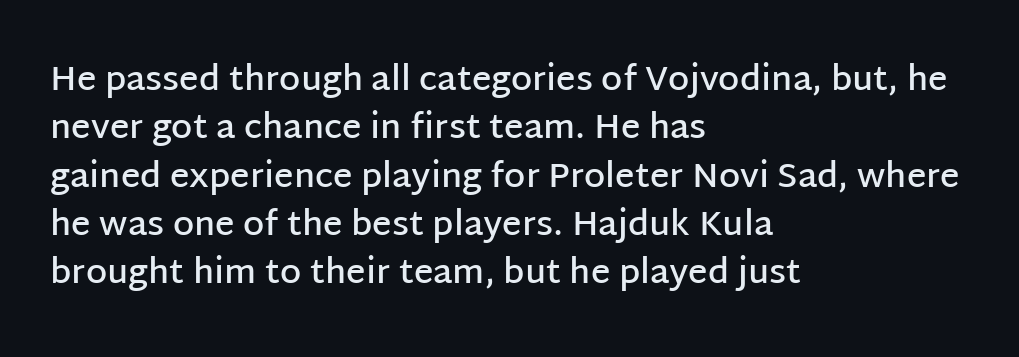
The image shows 34 px semibold sans-serif type, upright; set left-aligned, normal line spacing (1.42x), normal letter spacing, not underlined; low stroke contrast and a large x-height.
